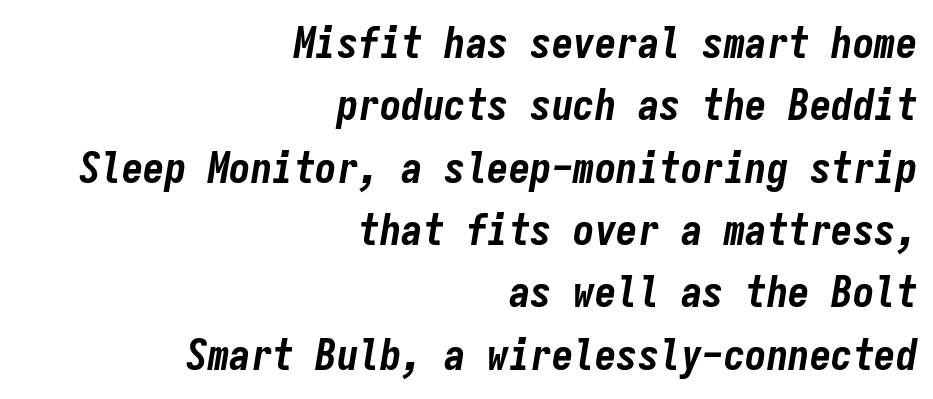
The baseline area is clear. How are the letters spaced? Ordinarily, with no added tracking. The passage shown leans; its letterforms are oblique. The font is running at its bold setting. The face used here is monospaced, like something from a code editor. Is there much room between lines? A standard amount, neither cramped nor airy.
